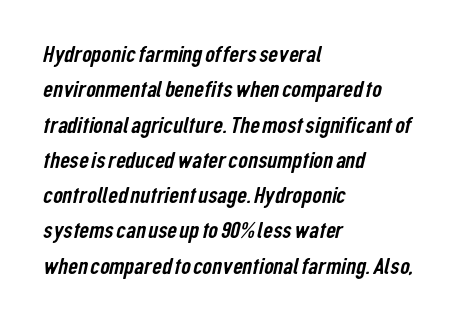
The image shows 24 px text type; set left-aligned, normal line spacing (1.47x), normal letter spacing, not underlined.
